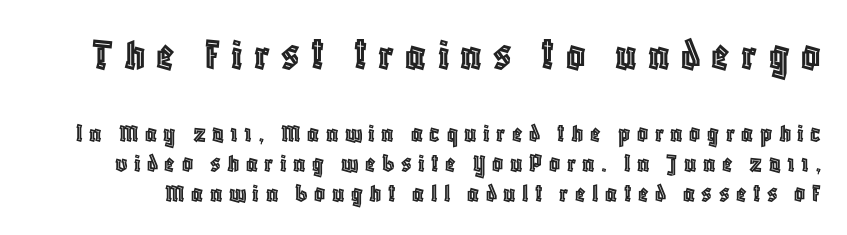
{"italic": "no", "width": "condensed", "x_height": "large", "monospaced": "no", "underline": "no", "line_spacing": "tight", "line_spacing_ratio": 1.11, "letter_spacing": "wide", "letter_spacing_em": 0.24, "larger_block": "first", "size_ratio": 1.74, "glyph_px": 47}
